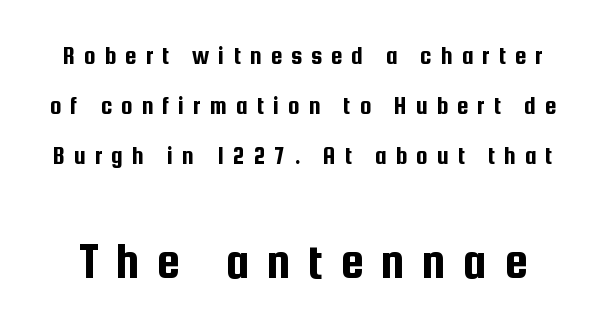
The image shows 52 px condensed sans-serif type, upright; set loose line spacing (1.93x), unusually wide letter spacing (+0.34 em), not underlined; the second (bottom) block is 2.0x larger; low stroke contrast and a medium x-height.
